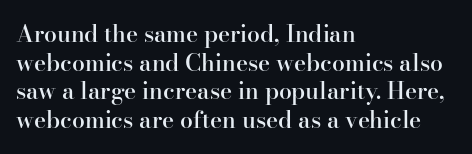
{"italic": "no", "bold": "semi", "underline": "no", "align": "left", "line_spacing_ratio": 1.24, "letter_spacing": "normal", "letter_spacing_em": 0.0, "glyph_px": 23}
